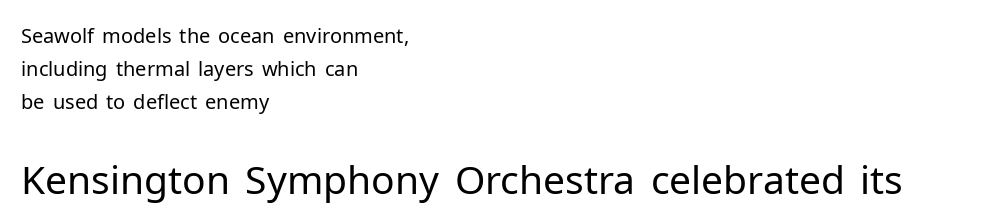
Q: Is the text bold? A: No.
Q: Is the text italic (slanted)? A: No, it is upright.
Q: Is the typeface a serif or a sans-serif typeface? A: Sans-serif.
Q: Is the text underlined? A: No.
Q: How is the paragraph aligned? A: Left-aligned.
Q: Is the spacing between letters normal or unusually wide? A: Normal.
Q: Is the spacing between lines tight, normal or loose? A: Normal.
Q: Which block of text is set in a larger size, the first (top) or the second (bottom)? A: The second (bottom) one.
Q: Width (condensed, normal, or wide)? A: Normal.
Q: Stroke contrast? A: Low.
Q: x-height? A: Medium.
Q: Monospaced? A: No.
